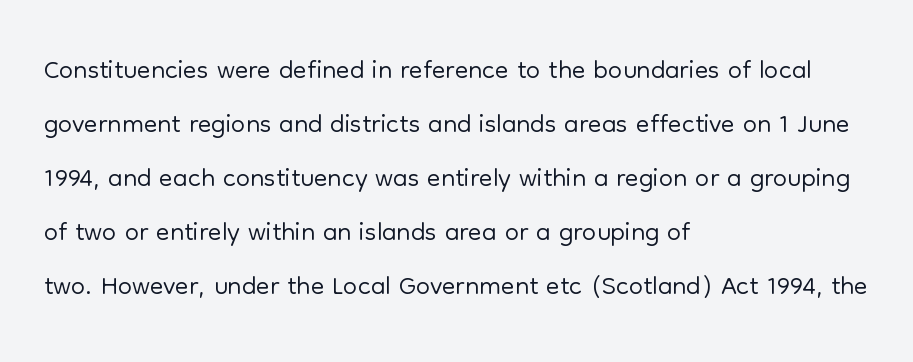
Q: Is the text bold? A: No.
Q: Is the text italic (slanted)? A: No, it is upright.
Q: Is the typeface a serif or a sans-serif typeface? A: Sans-serif.
Q: Is the text underlined? A: No.
Q: How is the paragraph aligned? A: Left-aligned.
Q: Is the spacing between letters normal or unusually wide? A: Normal.
Q: Is the spacing between lines tight, normal or loose? A: Normal.
Q: Width (condensed, normal, or wide)? A: Normal.
Q: Stroke contrast? A: Low.
Q: x-height? A: Medium.
Q: Monospaced? A: No.
